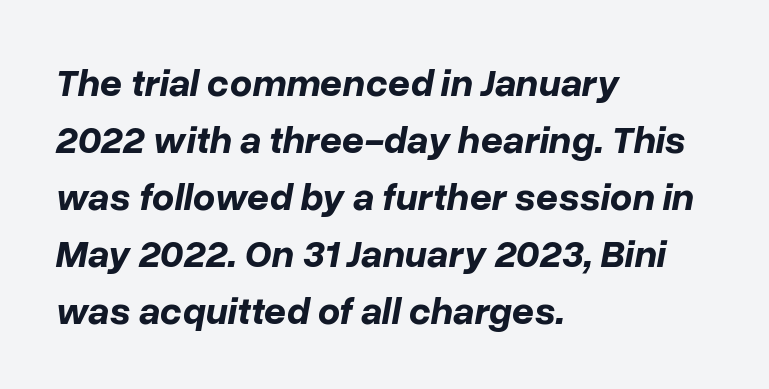
The image shows 39 px bold type, italic (leaning right); set left-aligned, normal line spacing (1.46x), normal letter spacing, not underlined; low stroke contrast and a medium x-height.
